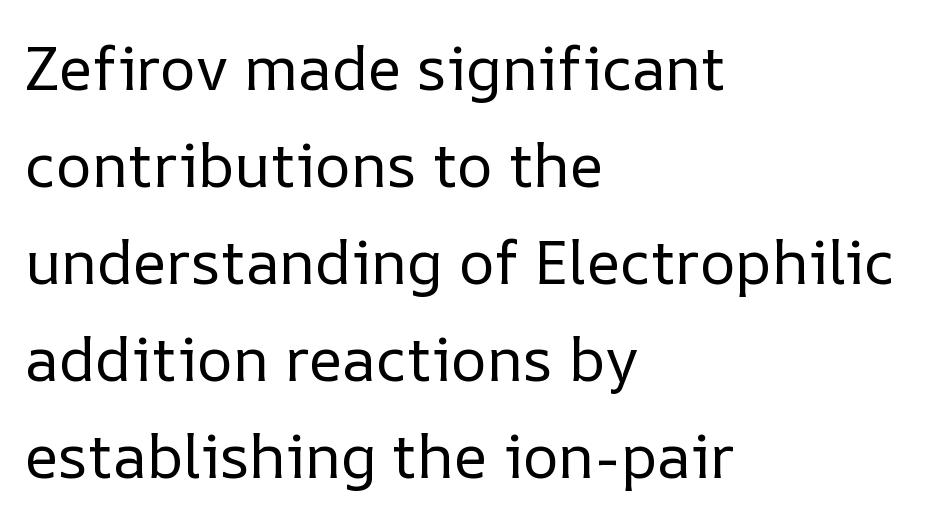
{"italic": "no", "bold": "no", "weight": "regular", "width": "normal", "stroke_contrast": "low", "x_height": "medium", "monospaced": "no", "underline": "no", "align": "left", "line_spacing": "normal", "line_spacing_ratio": 1.59, "letter_spacing": "normal", "letter_spacing_em": 0.0, "glyph_px": 61}
